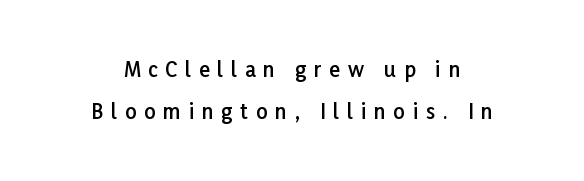
{"italic": "no", "bold": "semi", "underline": "no", "align": "center", "line_spacing": "loose", "line_spacing_ratio": 2.11, "letter_spacing": "wide", "letter_spacing_em": 0.39, "glyph_px": 20}
